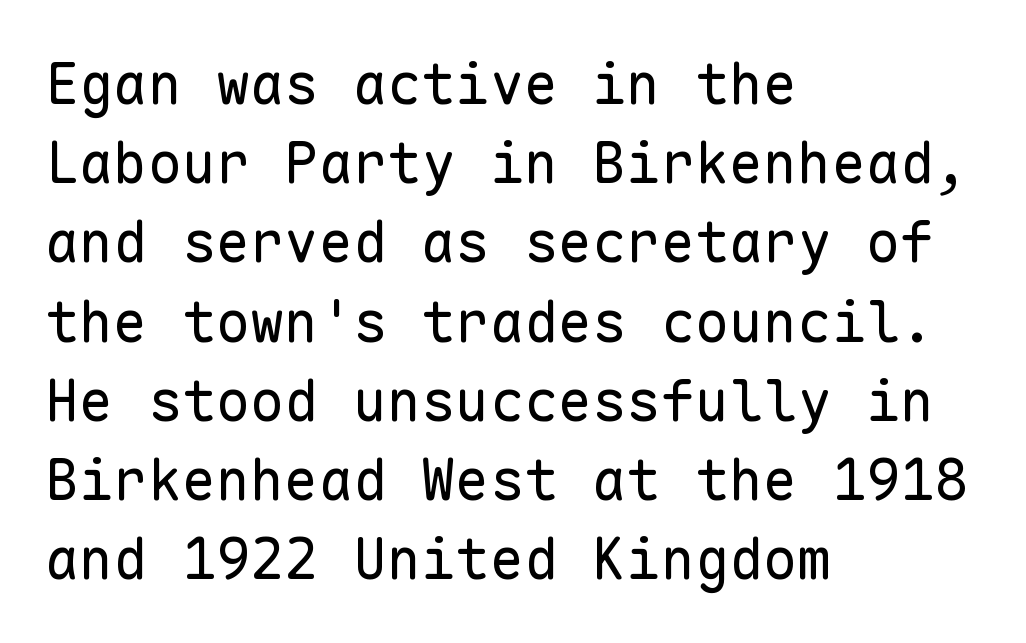
{"serif": "no", "italic": "no", "bold": "no", "weight": "regular", "width": "normal", "stroke_contrast": "low", "x_height": "medium", "monospaced": "yes", "underline": "no", "align": "left", "line_spacing": "normal", "line_spacing_ratio": 1.39, "letter_spacing": "normal", "letter_spacing_em": 0.0, "glyph_px": 57}
